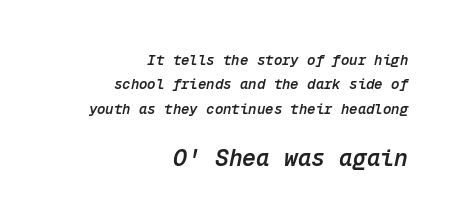
Q: Is the text bold? A: Semi-bold.
Q: Is the text italic (slanted)? A: Yes, it leans right by about 12 degrees.
Q: Is the text underlined? A: No.
Q: How is the paragraph aligned? A: Right-aligned.
Q: Is the spacing between letters normal or unusually wide? A: Normal.
Q: Which block of text is set in a larger size, the first (top) or the second (bottom)? A: The second (bottom) one.
